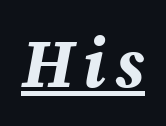
Characters are canted at an angle relative to the baseline's perpendicular. Caption: lettering with a line underneath. Heavy-handed strokes throughout: this text is bold. Looks like regular typesetting: each glyph gets only the width it needs.
